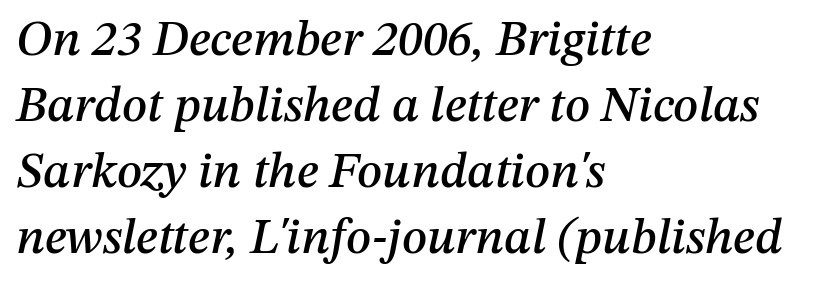
The specimen omits any rule beneath the text block's lines. If you drew a line through each stem, it would be angled. Notice how the passage keeps a crisp vertical edge on the left only. The leading is moderate, giving the passage an even texture. The rendering keeps characters at their native spacing.
